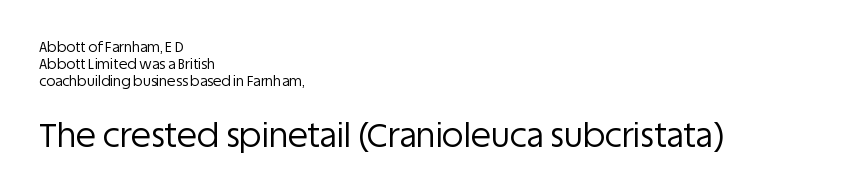
The image shows 33 px regular-weight sans-serif type, upright; set left-aligned, line spacing 1.2x, normal letter spacing, not underlined; the second (bottom) block is 2.36x larger; low stroke contrast and a large x-height.
